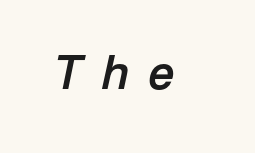
The letters advance in unequal steps, a hallmark of proportional type. Characters are canted at an angle relative to the baseline's perpendicular. Clear beneath every line of the passage. A typesetter would call this heavily tracked-out type. Firm but not heavy-handed strokes: this text is semibold.
